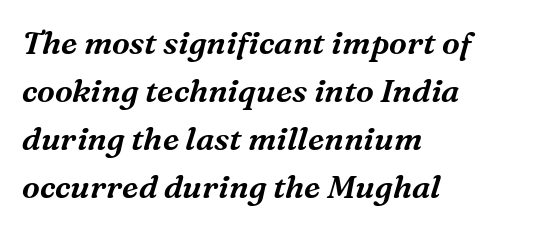
Q: Is the text italic (slanted)? A: Yes, it leans right by about 16 degrees.
Q: Is the typeface a serif or a sans-serif typeface? A: Serif.
Q: Is the text underlined? A: No.
Q: How is the paragraph aligned? A: Left-aligned.
Q: Is the spacing between letters normal or unusually wide? A: Normal.
Q: Is the spacing between lines tight, normal or loose? A: Normal.
Q: Width (condensed, normal, or wide)? A: Normal.
Q: Stroke contrast? A: Medium.
Q: x-height? A: Medium.
Q: Monospaced? A: No.
